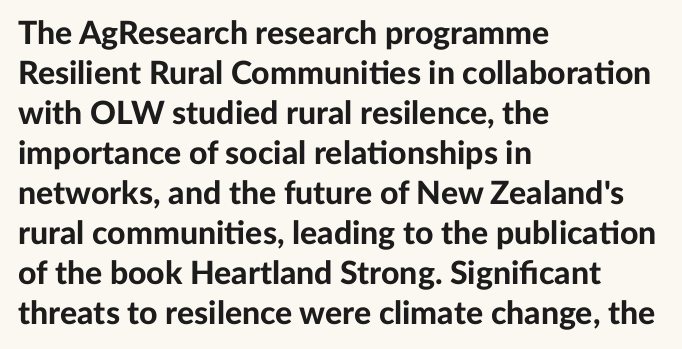
Q: Is the text bold? A: Yes.
Q: Is the text italic (slanted)? A: No, it is upright.
Q: Is the typeface a serif or a sans-serif typeface? A: Sans-serif.
Q: Is the text underlined? A: No.
Q: How is the paragraph aligned? A: Left-aligned.
Q: Is the spacing between letters normal or unusually wide? A: Normal.
Q: Is the spacing between lines tight, normal or loose? A: Normal.
Q: Width (condensed, normal, or wide)? A: Normal.
Q: Stroke contrast? A: Low.
Q: x-height? A: Medium.
Q: Monospaced? A: No.
